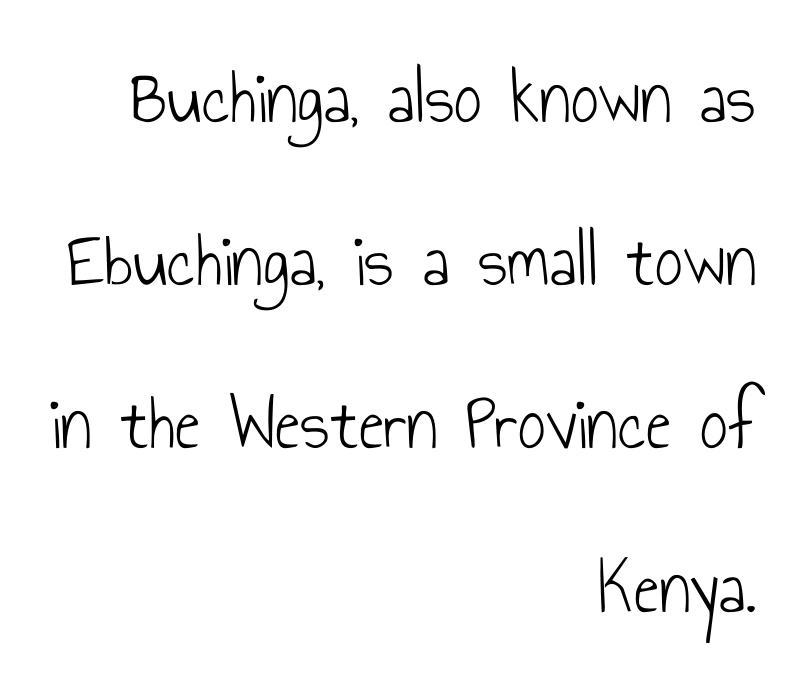
{"serif": "no", "italic": "no", "bold": "no", "weight": "light", "width": "condensed", "stroke_contrast": "low", "x_height": "small", "monospaced": "no", "underline": "no", "align": "right", "line_spacing": "loose", "line_spacing_ratio": 2.12, "letter_spacing": "normal", "letter_spacing_em": 0.0, "glyph_px": 77}
